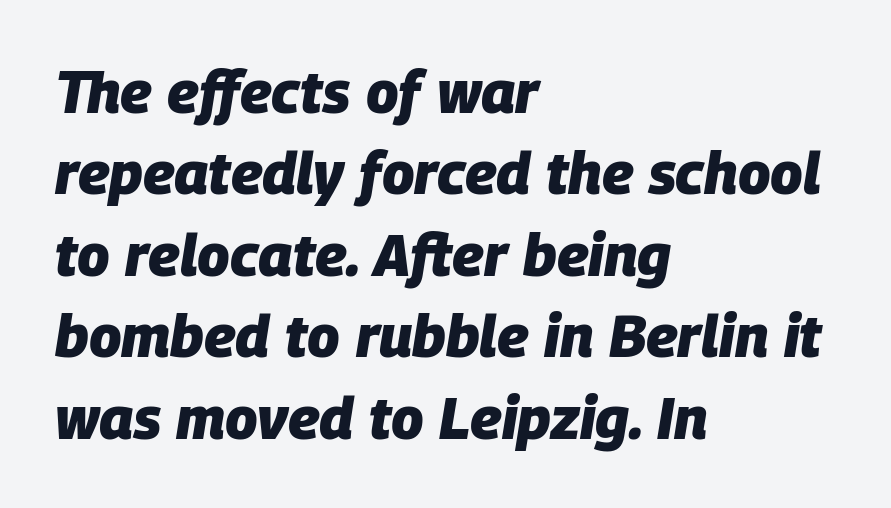
{"italic": "yes", "lean": "right", "slant_degrees": 9, "bold": "yes", "weight": "heavy", "width": "normal", "stroke_contrast": "low", "x_height": "large", "monospaced": "no", "underline": "no", "align": "left", "line_spacing": "normal", "line_spacing_ratio": 1.38, "letter_spacing": "normal", "letter_spacing_em": 0.0, "glyph_px": 59}
